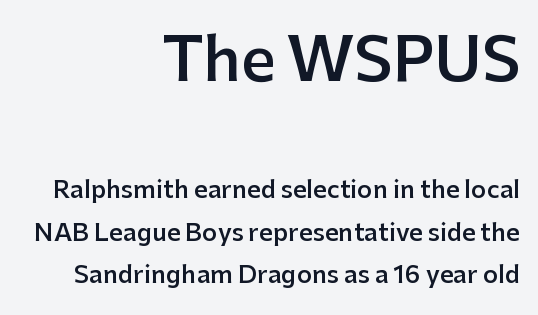
The image shows 60 px semibold sans-serif type, upright; set right-aligned, line spacing 1.77x, normal letter spacing, not underlined; the first (top) block is 2.5x larger; low stroke contrast and a medium x-height.
